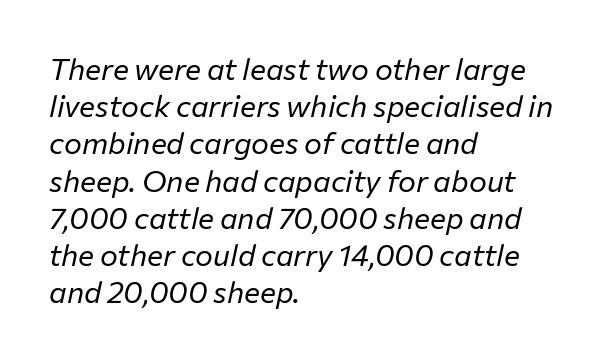
The image shows 30 px regular-weight type, italic (leaning right); set left-aligned, line spacing 1.24x, normal letter spacing, not underlined; low stroke contrast and a medium x-height.
